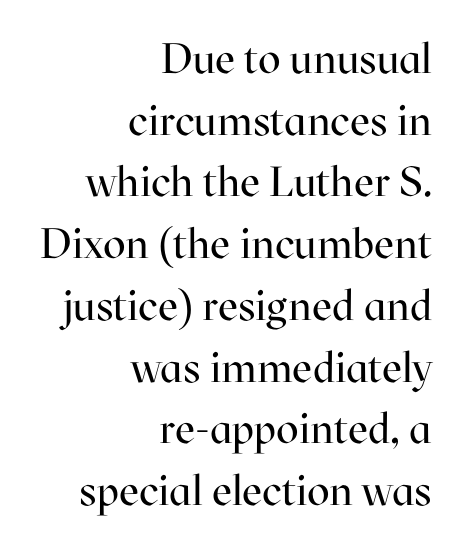
Weight: regular or lighter. Spacing between characters is what you'd get straight out of the box. A typesetter would mark this as roman, not italic. Descenders are the only things crossing below the line. The text was rendered using a seriffed face with decorative stroke endings.
